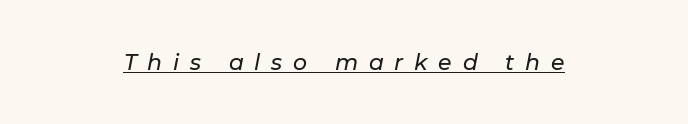
{"italic": "yes", "lean": "right", "slant_degrees": 11, "underline": "yes", "align": "center", "letter_spacing": "wide", "letter_spacing_em": 0.49, "glyph_px": 22}
